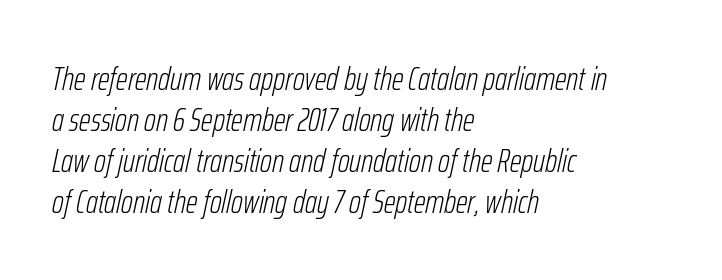
Observe the lean: these are italic letterforms. Characters follow at the spacing the type designer built in. Is the block centered? No — it sits flush against the left margin. Bare-footed words on every line. Weight: not bold — regular or lighter.
